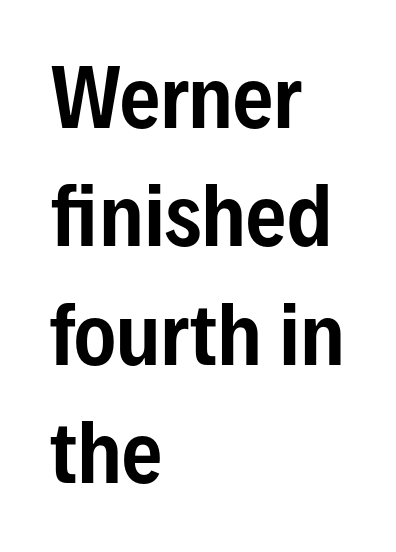
The lettering holds an erect, upright posture throughout. Quick note: interline space is typical. Horizontal alignment here is leftward, the default for most running prose. This sample uses plain, unmodified letter spacing. Descenders hang freely into open space. The passage shown is typed in a proportional face where columns would drift.
